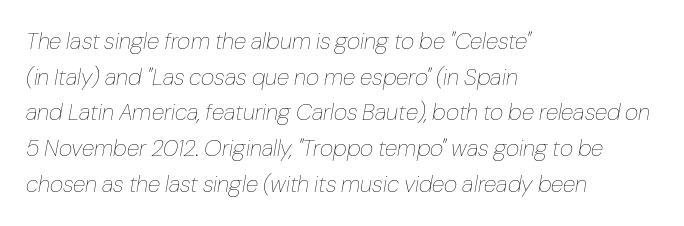
{"italic": "yes", "lean": "right", "slant_degrees": 10, "bold": "no", "underline": "no", "align": "left", "line_spacing": "normal", "line_spacing_ratio": 1.55, "letter_spacing": "normal", "letter_spacing_em": 0.0, "glyph_px": 23}
